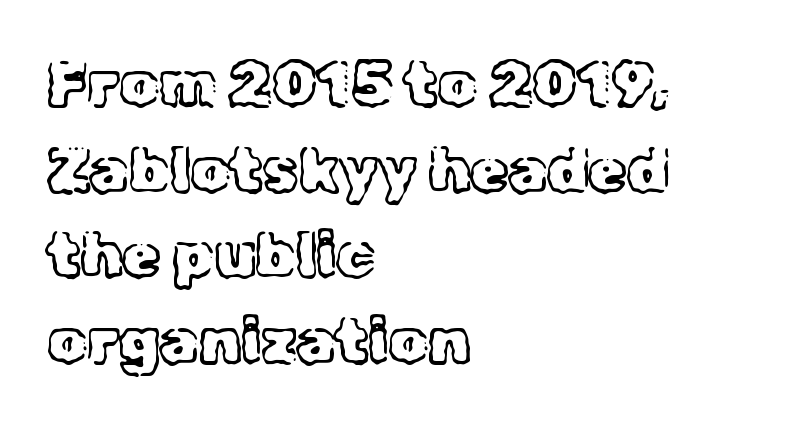
Q: Is the text bold? A: No.
Q: Is the text italic (slanted)? A: No, it is upright.
Q: Is the typeface a serif or a sans-serif typeface? A: Serif.
Q: Is the text underlined? A: No.
Q: How is the paragraph aligned? A: Left-aligned.
Q: Is the spacing between letters normal or unusually wide? A: Normal.
Q: Is the spacing between lines tight, normal or loose? A: Normal.
Q: Width (condensed, normal, or wide)? A: Normal.
Q: x-height? A: Medium.
Q: Monospaced? A: No.
